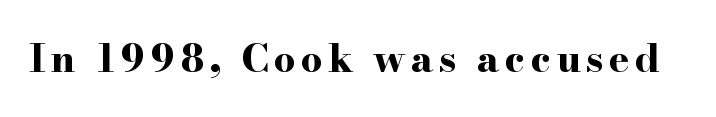
The image shows 38 px bold, wide serif type, upright; set not underlined; high stroke contrast and a small x-height.
